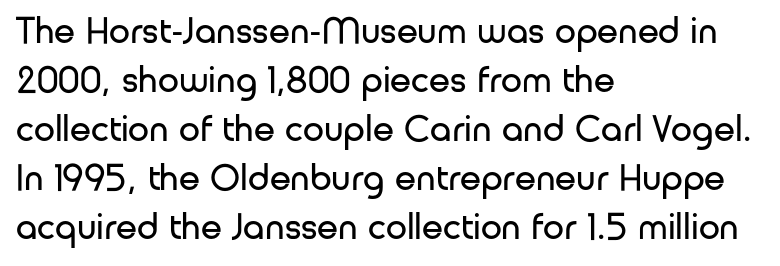
Observe the ordinary spacing: letters are neighbours, not strangers. The line-height multiplier appears to be the usual default. The string is rendered with underlining switched off. Does the copy run flush right? No — it runs flush left.
